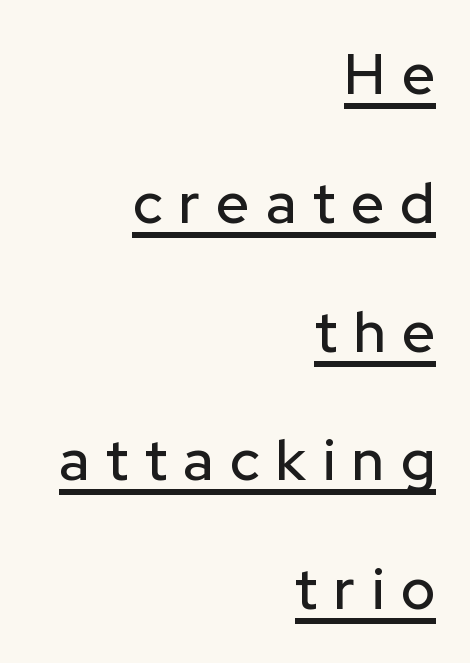
The image shows 57 px sans-serif type, upright; set right-aligned, loose line spacing (2.26x), unusually wide letter spacing (+0.29 em), underlined; low stroke contrast and a medium x-height.
